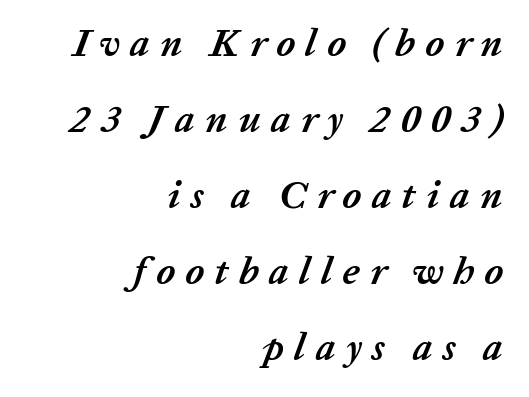
Only glyphs here, with clear space below each row. You could fit nearly another row in the gap between these rows. Students, note that the glyphs here are deliberately spaced far apart. The face used here is proportionally spaced, like ordinary book or web type. Typesetter's note: full bold, strokes at maximum text heaviness. Teacher's note: observe the even right margin — that is flush-right alignment.
